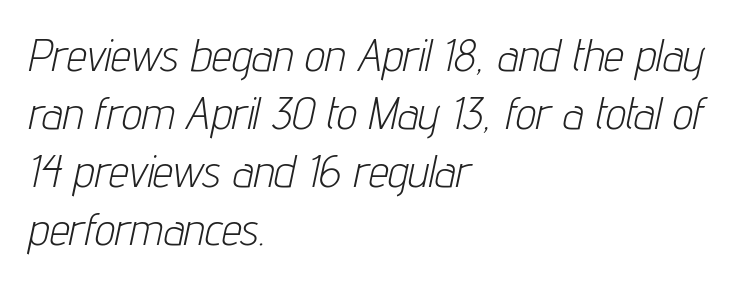
{"italic": "yes", "lean": "right", "slant_degrees": 12, "bold": "no", "weight": "light", "width": "condensed", "stroke_contrast": "low", "x_height": "medium", "monospaced": "no", "underline": "no", "align": "left", "line_spacing": "normal", "line_spacing_ratio": 1.29, "letter_spacing": "normal", "letter_spacing_em": 0.0, "glyph_px": 45}
